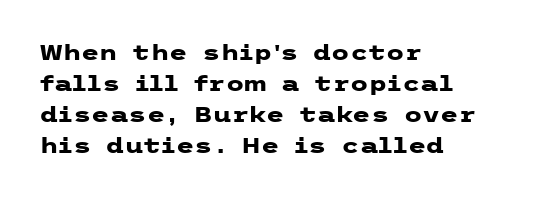
These lines keep a tight, regular rhythm from letter to letter. The typesetting leans heavy: a genuine bold. Line beginnings align vertically; line endings do not. If you drew a line through each stem, it would be perfectly vertical. Letters rest on an invisible, unmarked baseline.
